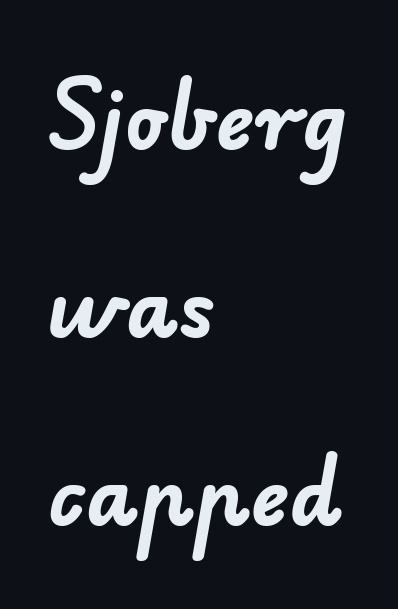
Q: Is the text bold? A: Yes.
Q: Is the typeface a serif or a sans-serif typeface? A: Sans-serif.
Q: Is the text underlined? A: No.
Q: How is the paragraph aligned? A: Left-aligned.
Q: Is the spacing between letters normal or unusually wide? A: Normal.
Q: Is the spacing between lines tight, normal or loose? A: Loose.
Q: Width (condensed, normal, or wide)? A: Normal.
Q: Stroke contrast? A: Low.
Q: x-height? A: Small.
Q: Monospaced? A: No.
